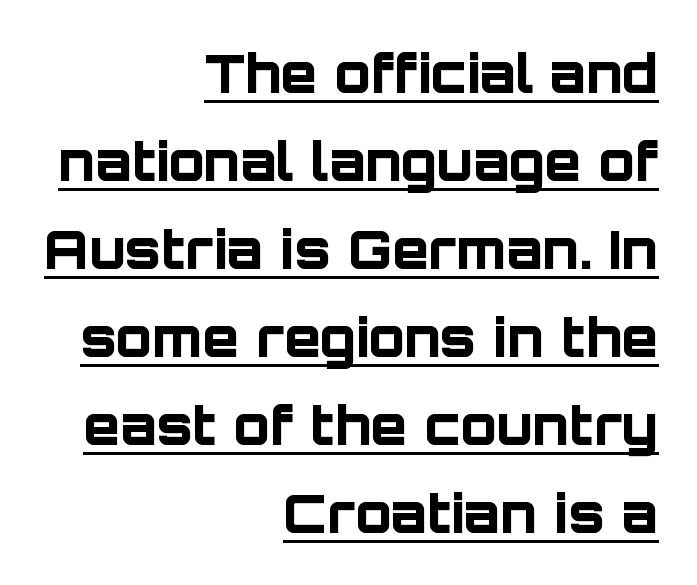
The image shows 53 px bold sans-serif type, upright; set right-aligned, normal line spacing (1.66x), normal letter spacing, underlined; low stroke contrast and a large x-height.
